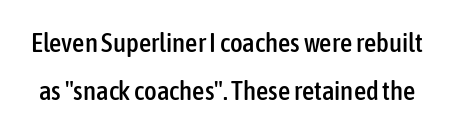
The image shows 27 px text type, upright; set line spacing 1.79x, normal letter spacing, not underlined.
